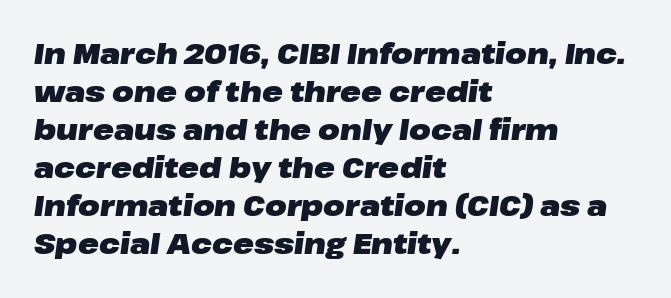
Q: Is the text bold? A: Yes.
Q: Is the text italic (slanted)? A: Yes, it leans right by about 8 degrees.
Q: Is the text underlined? A: No.
Q: How is the paragraph aligned? A: Left-aligned.
Q: Is the spacing between letters normal or unusually wide? A: Normal.
Q: Is the spacing between lines tight, normal or loose? A: Normal.
Q: Width (condensed, normal, or wide)? A: Wide.
Q: Stroke contrast? A: Low.
Q: x-height? A: Medium.
Q: Monospaced? A: No.
